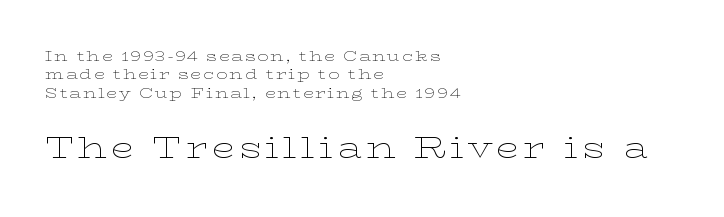
{"serif": "yes", "italic": "no", "bold": "no", "weight": "thin", "width": "wide", "stroke_contrast": "low", "x_height": "medium", "monospaced": "no", "underline": "no", "align": "left", "line_spacing": "normal", "line_spacing_ratio": 1.31, "larger_block": "second", "size_ratio": 2.14, "glyph_px": 30}
